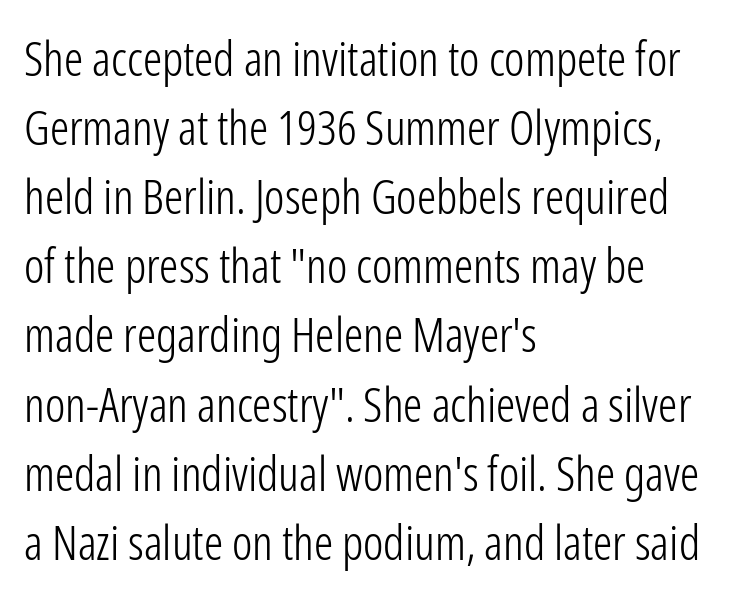
The image shows 48 px light, condensed sans-serif type, upright; set left-aligned, normal line spacing (1.44x), normal letter spacing, not underlined; low stroke contrast and a medium x-height.
